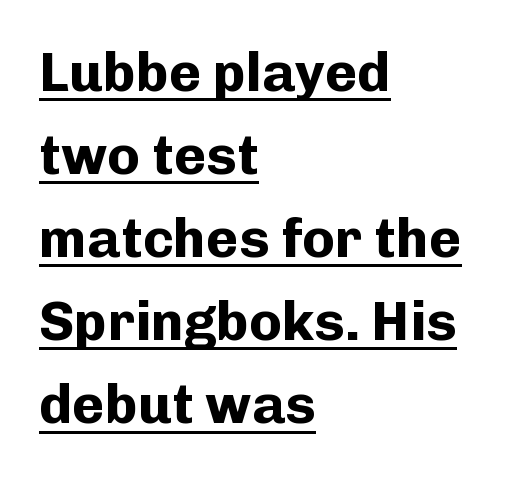
The rendering anchors every line to the left-hand side. Quick note: underline on. Here the designer chose a conventional face with non-uniform glyph widths. Is the type bold? Yes — the strokes are clearly thick and heavy. Posture: upright roman. These lines sit exactly where default settings would place them.
